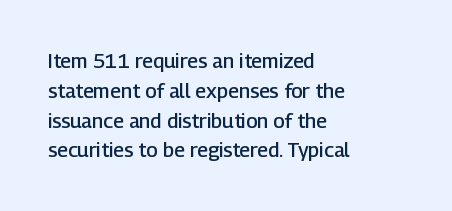
If you measured baseline to baseline, you'd find a middling distance. Summary of weight: moderately heavy, a semibold. Tracking value appears to be zero — textbook default spacing. Underline: absent. Style check: upright.
